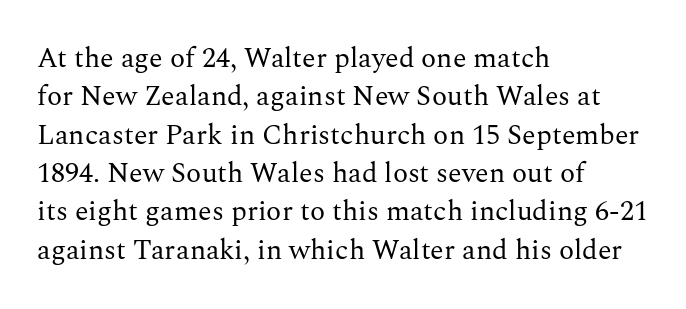
Quick note: interline space is typical. The space directly below the letters is spotless. Are there feet on the stems? There are — it's a serif. Weight: in the light-to-regular range. Is there any slant? The stems are plumb. This rendering uses left alignment, leaving the right contour irregular.
